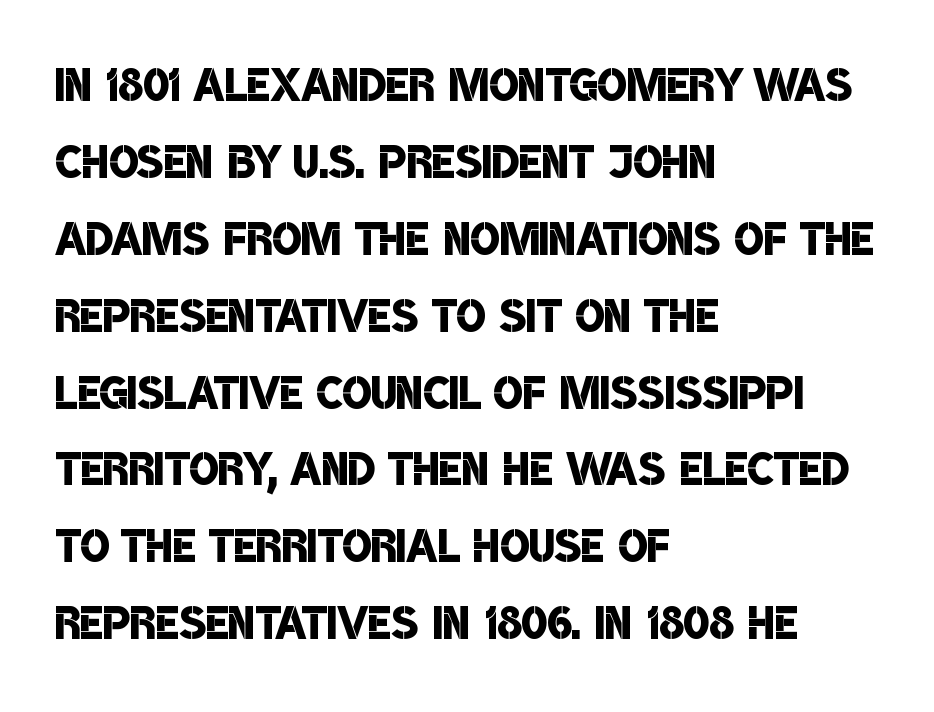
The image shows 62 px semibold, condensed sans-serif type; set left-aligned, line spacing 1.24x, normal letter spacing, not underlined; low stroke contrast and a large x-height.
